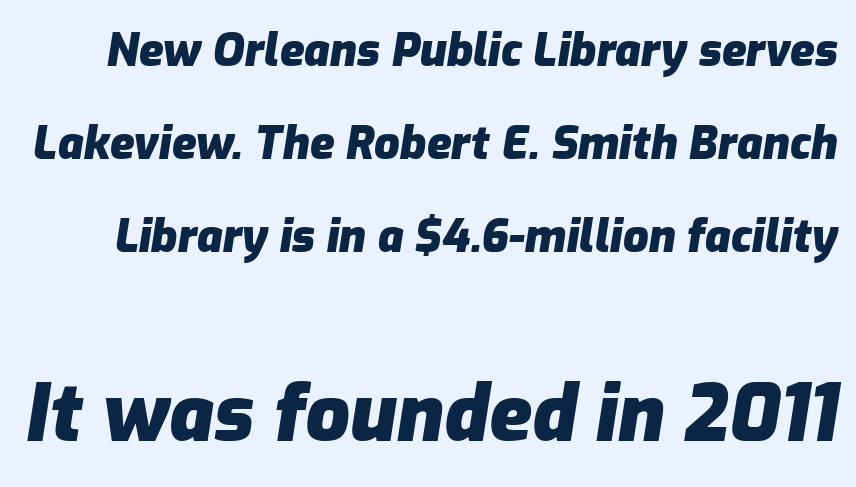
Q: Is the text bold? A: Yes.
Q: Is the text italic (slanted)? A: Yes, it leans right by about 9 degrees.
Q: Is the text underlined? A: No.
Q: Is the spacing between letters normal or unusually wide? A: Normal.
Q: Is the spacing between lines tight, normal or loose? A: Loose.
Q: Which block of text is set in a larger size, the first (top) or the second (bottom)? A: The second (bottom) one.
Q: Width (condensed, normal, or wide)? A: Normal.
Q: Stroke contrast? A: Low.
Q: x-height? A: Medium.
Q: Monospaced? A: No.
